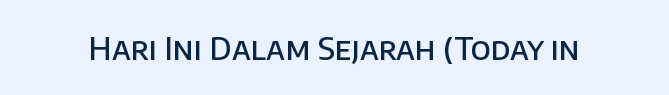
Q: Is the text bold? A: Semi-bold.
Q: Is the text italic (slanted)? A: No, it is upright.
Q: Is the typeface a serif or a sans-serif typeface? A: Sans-serif.
Q: Is the text underlined? A: No.
Q: Is the spacing between letters normal or unusually wide? A: Normal.
Q: Width (condensed, normal, or wide)? A: Normal.
Q: Stroke contrast? A: Low.
Q: x-height? A: Large.
Q: Monospaced? A: No.
